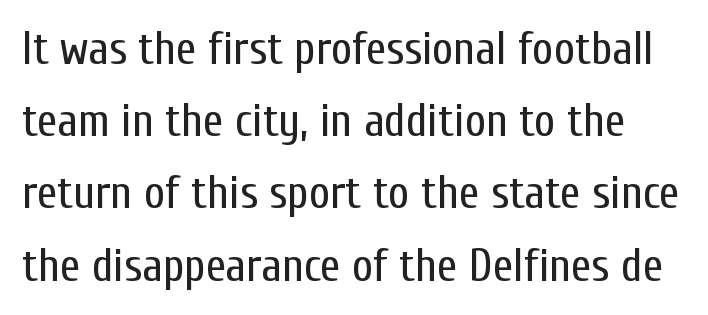
Q: Is the text bold? A: No.
Q: Is the text italic (slanted)? A: No, it is upright.
Q: Is the typeface a serif or a sans-serif typeface? A: Sans-serif.
Q: Is the text underlined? A: No.
Q: Is the spacing between letters normal or unusually wide? A: Normal.
Q: Is the spacing between lines tight, normal or loose? A: Normal.
Q: Width (condensed, normal, or wide)? A: Condensed.
Q: Stroke contrast? A: Low.
Q: x-height? A: Medium.
Q: Monospaced? A: No.
